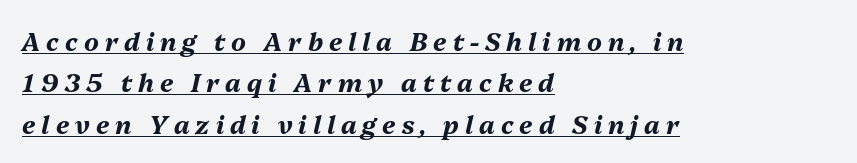
The image shows 25 px bold type, italic (leaning right); set left-aligned, normal line spacing (1.66x), unusually wide letter spacing (+0.24 em), underlined.
